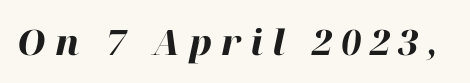
{"italic": "yes", "lean": "right", "slant_degrees": 12, "bold": "yes", "weight": "heavy", "width": "normal", "stroke_contrast": "high", "x_height": "medium", "monospaced": "no", "underline": "no", "letter_spacing": "wide", "letter_spacing_em": 0.26, "glyph_px": 35}
